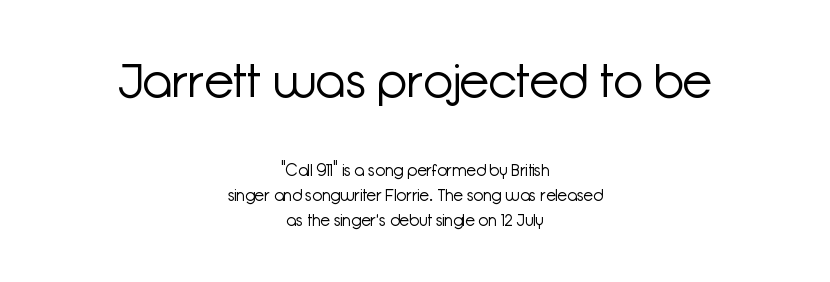
The image shows 48 px light sans-serif type, upright; set centered, normal line spacing (1.56x), normal letter spacing, not underlined; the first (top) block is 3.0x larger; low stroke contrast and a medium x-height.
